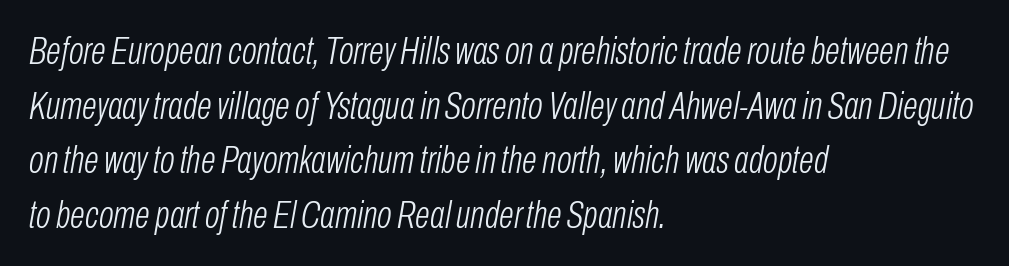
{"italic": "yes", "lean": "right", "slant_degrees": 10, "bold": "no", "weight": "light", "width": "condensed", "stroke_contrast": "low", "x_height": "medium", "monospaced": "no", "underline": "no", "align": "left", "line_spacing": "normal", "line_spacing_ratio": 1.4, "letter_spacing": "normal", "letter_spacing_em": 0.0, "glyph_px": 39}
